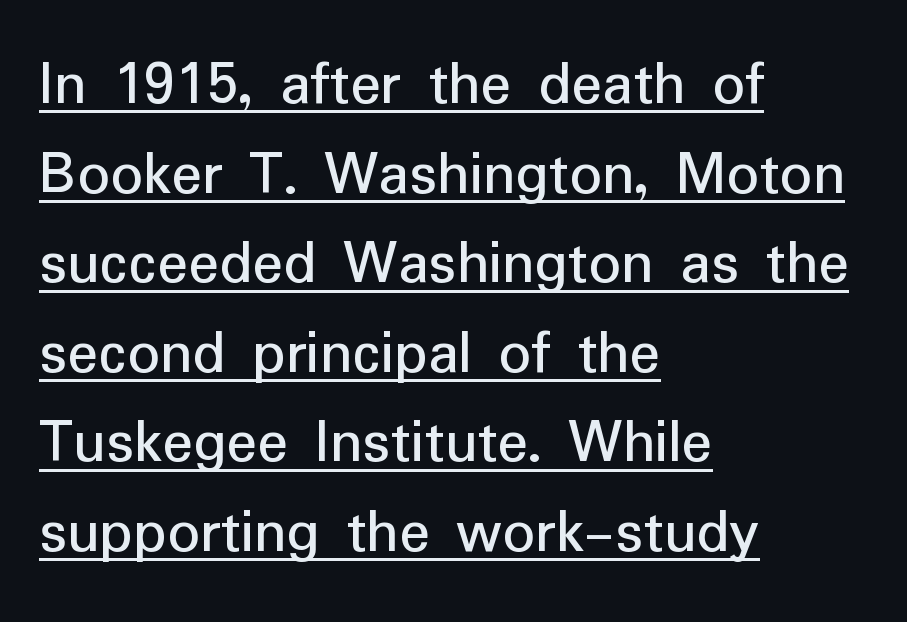
Regarding leading, the lines here are spaced in the standard way. Check where the strokes stop: nothing finishes them off — pure sans. Look at the tracking — it's just the regular setting, nothing added. Designer's note — italics off, roman on. Looks like regular typesetting: each glyph gets only the width it needs.
